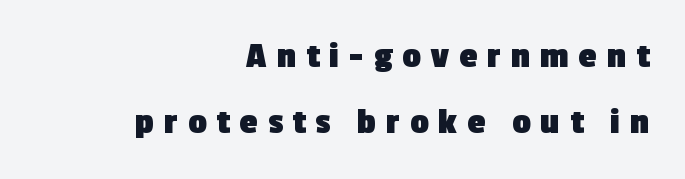
{"serif": "no", "bold": "yes", "weight": "heavy", "width": "normal", "x_height": "medium", "monospaced": "no", "underline": "no", "align": "right", "line_spacing_ratio": 1.83, "letter_spacing": "wide", "letter_spacing_em": 0.28, "glyph_px": 36}
